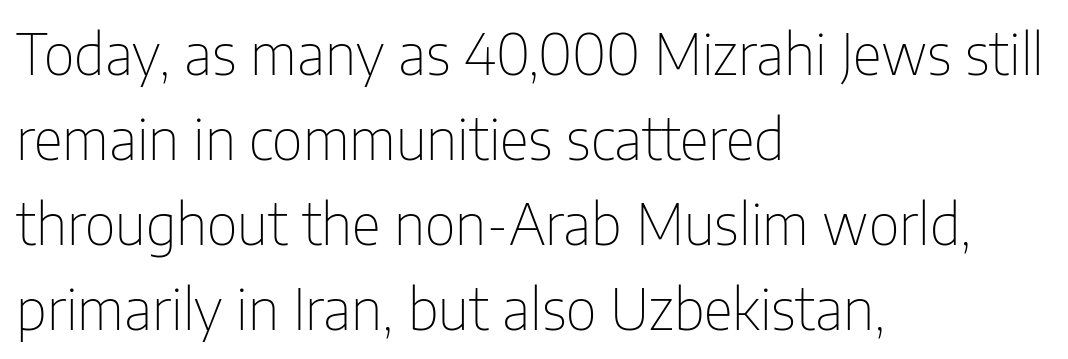
Bare-footed words on every line. Nope, no serifs anywhere on these letters. The letters stand upright; this is a roman face. Is this a fixed-width face? No — the glyphs have proportional, varying widths. No extra tracking has been applied to these lines.
